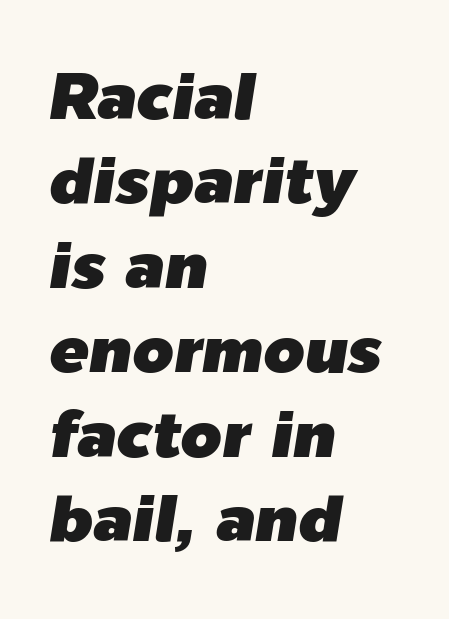
{"italic": "yes", "lean": "right", "slant_degrees": 9, "width": "normal", "stroke_contrast": "low", "x_height": "medium", "monospaced": "no", "underline": "no", "align": "left", "line_spacing": "normal", "line_spacing_ratio": 1.28, "letter_spacing": "normal", "letter_spacing_em": 0.0, "glyph_px": 66}
